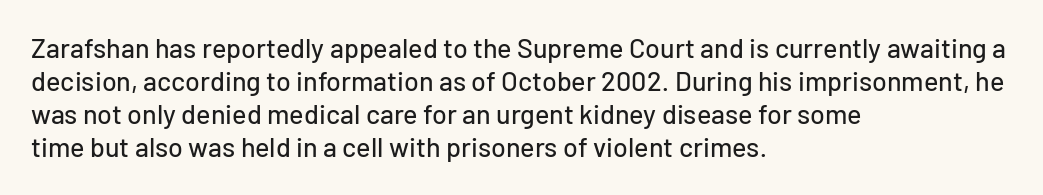
No extra tracking has been applied to these lines. Check the space under the baseline: it is left empty. The font's upright variant was chosen for this text. Casual observation: everything's shoved over to the left.
